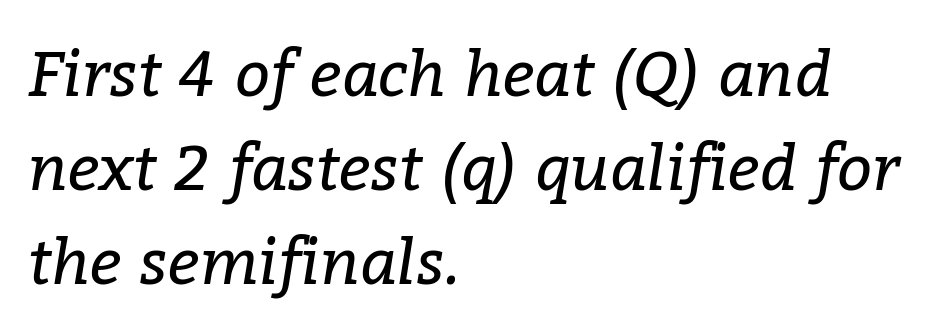
Q: Is the text bold? A: No.
Q: Is the text italic (slanted)? A: Yes, it leans right by about 9 degrees.
Q: Is the typeface a serif or a sans-serif typeface? A: Serif.
Q: Is the text underlined? A: No.
Q: How is the paragraph aligned? A: Left-aligned.
Q: Is the spacing between letters normal or unusually wide? A: Normal.
Q: Is the spacing between lines tight, normal or loose? A: Normal.
Q: Width (condensed, normal, or wide)? A: Normal.
Q: Stroke contrast? A: Low.
Q: x-height? A: Medium.
Q: Monospaced? A: No.
